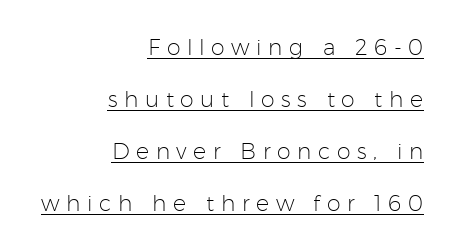
Q: Is the text bold? A: No.
Q: Is the text italic (slanted)? A: No, it is upright.
Q: Is the text underlined? A: Yes.
Q: How is the paragraph aligned? A: Right-aligned.
Q: Is the spacing between letters normal or unusually wide? A: Unusually wide.
Q: Is the spacing between lines tight, normal or loose? A: Loose.
